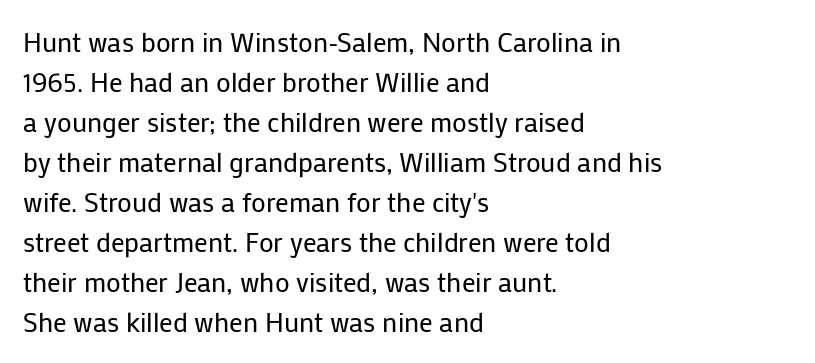
{"italic": "no", "bold": "no", "underline": "no", "align": "left", "line_spacing": "normal", "line_spacing_ratio": 1.48, "letter_spacing": "normal", "letter_spacing_em": 0.0, "glyph_px": 27}
